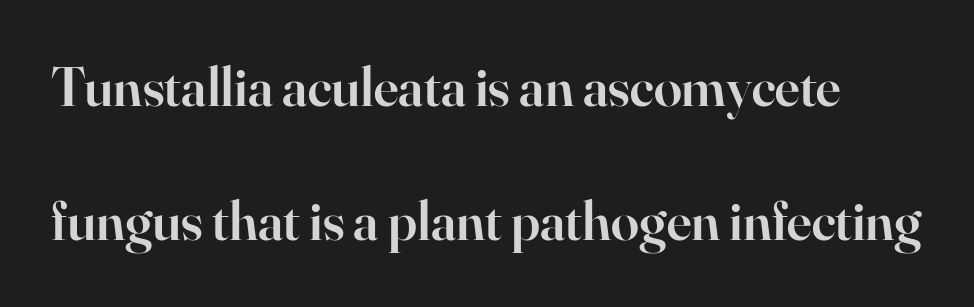
A clean baseline with only descenders dipping below it. The designer dialed line spacing up above the default. Nope, not italic — everything's standing straight. Serifs: yes, visible at the terminals of the letterforms. There is no visible air inserted between adjacent glyphs.
